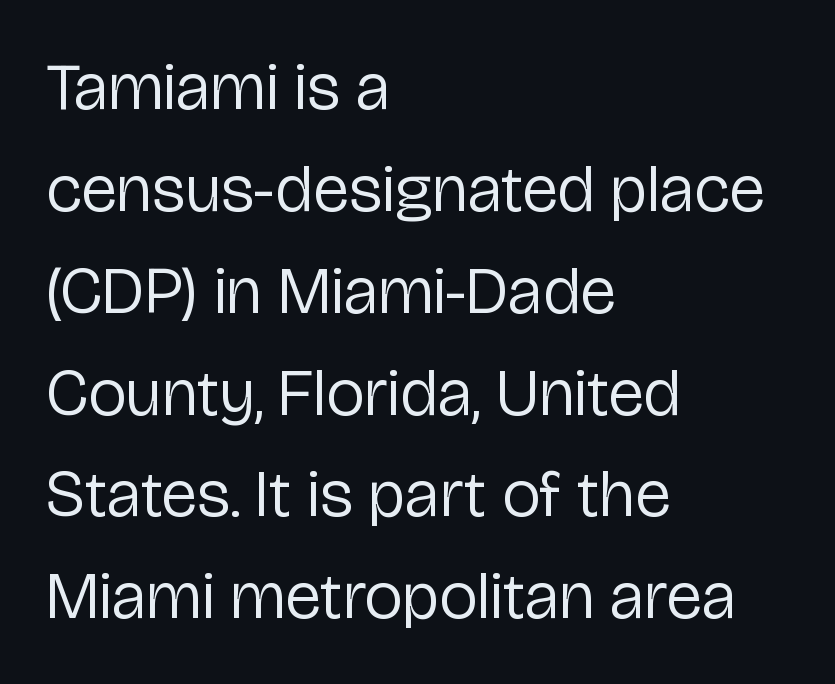
{"serif": "no", "italic": "no", "bold": "no", "weight": "regular", "width": "normal", "stroke_contrast": "low", "x_height": "medium", "monospaced": "no", "underline": "no", "align": "left", "line_spacing": "normal", "line_spacing_ratio": 1.52, "letter_spacing": "normal", "letter_spacing_em": 0.0, "glyph_px": 67}
